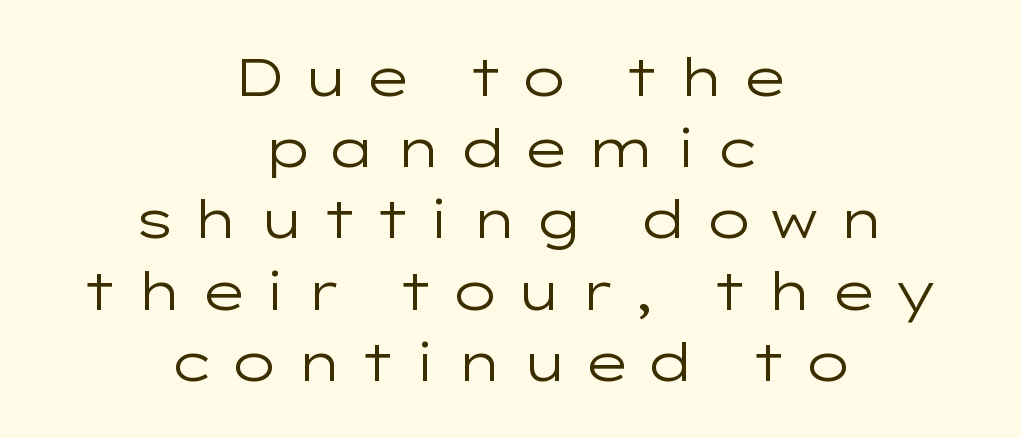
{"serif": "no", "italic": "no", "bold": "no", "weight": "regular", "width": "wide", "stroke_contrast": "low", "x_height": "medium", "monospaced": "no", "underline": "no", "align": "center", "line_spacing": "normal", "line_spacing_ratio": 1.37, "letter_spacing": "wide", "letter_spacing_em": 0.28, "glyph_px": 52}
